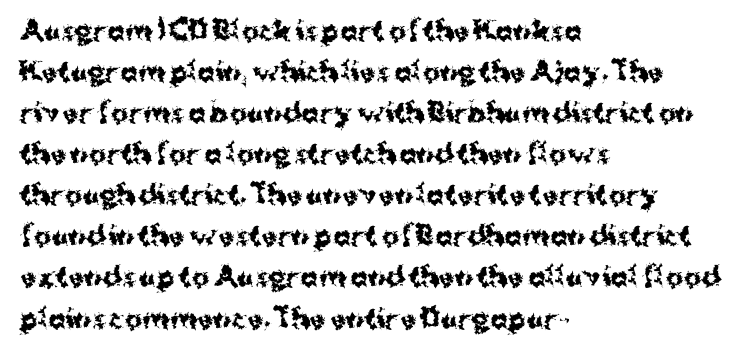
Q: Is the text bold? A: Yes.
Q: Is the text italic (slanted)? A: No, it is upright.
Q: Is the text underlined? A: No.
Q: How is the paragraph aligned? A: Left-aligned.
Q: Is the spacing between letters normal or unusually wide? A: Normal.
Q: Is the spacing between lines tight, normal or loose? A: Normal.
